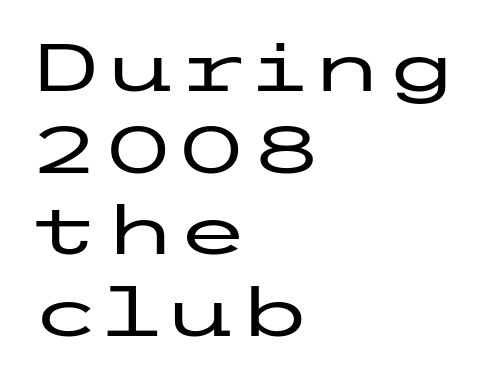
{"serif": "no", "italic": "no", "width": "wide", "stroke_contrast": "low", "x_height": "medium", "underline": "no", "align": "left", "line_spacing_ratio": 1.22, "letter_spacing": "normal", "letter_spacing_em": 0.0, "glyph_px": 67}
